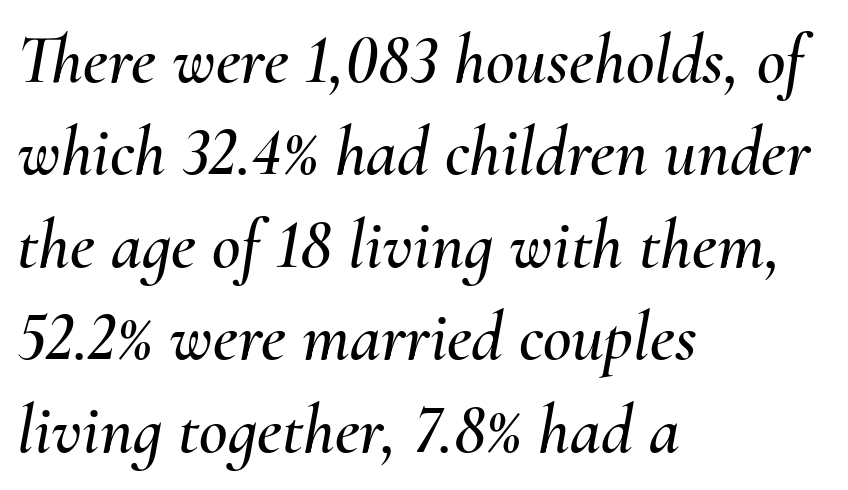
Q: Is the text italic (slanted)? A: Yes, it leans right by about 10 degrees.
Q: Is the text underlined? A: No.
Q: How is the paragraph aligned? A: Left-aligned.
Q: Is the spacing between letters normal or unusually wide? A: Normal.
Q: Is the spacing between lines tight, normal or loose? A: Normal.
Q: Width (condensed, normal, or wide)? A: Normal.
Q: Stroke contrast? A: Medium.
Q: x-height? A: Small.
Q: Monospaced? A: No.
